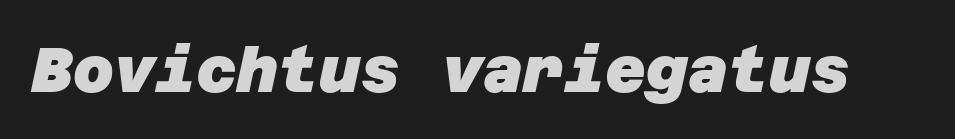
{"serif": "no", "bold": "yes", "weight": "heavy", "width": "normal", "stroke_contrast": "low", "x_height": "large", "underline": "no", "letter_spacing": "normal", "letter_spacing_em": 0.0, "glyph_px": 63}
